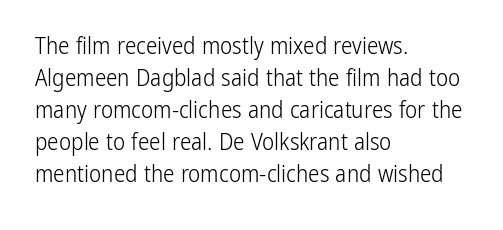
Caption: standard tracking, unaltered. Does the leading feel generous? No, just average. The lines are quadded left. Check the space under the baseline: it is left empty.
